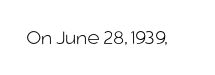
Q: Is the text bold? A: No.
Q: Is the text italic (slanted)? A: No, it is upright.
Q: Is the text underlined? A: No.
Q: Is the spacing between letters normal or unusually wide? A: Normal.
